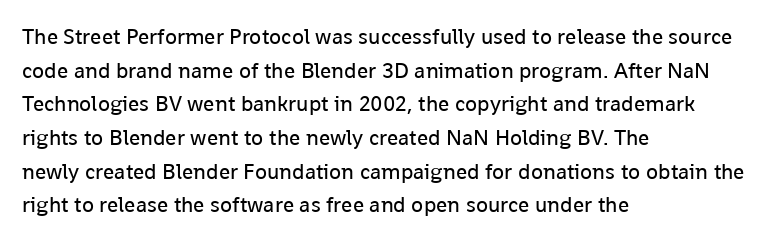
{"italic": "no", "bold": "no", "underline": "no", "align": "left", "line_spacing": "normal", "line_spacing_ratio": 1.53, "letter_spacing": "normal", "letter_spacing_em": 0.0, "glyph_px": 22}
